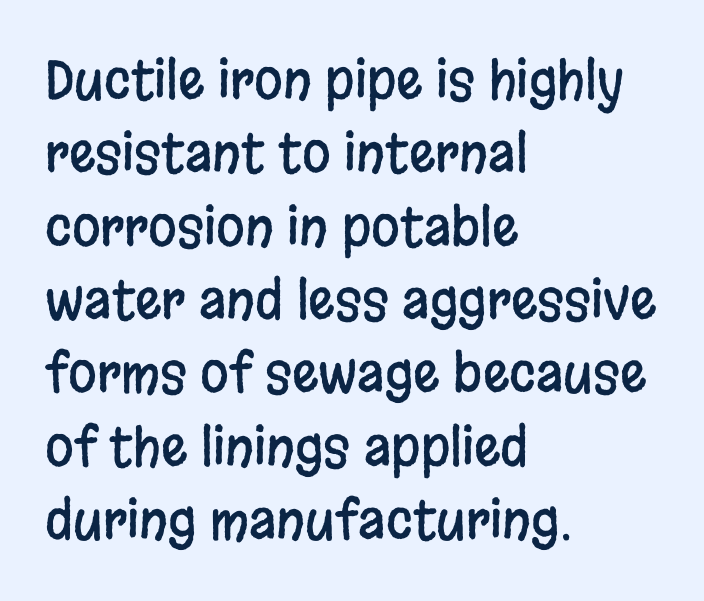
Q: Is the text italic (slanted)? A: No, it is upright.
Q: Is the typeface a serif or a sans-serif typeface? A: Sans-serif.
Q: Is the text underlined? A: No.
Q: How is the paragraph aligned? A: Left-aligned.
Q: Is the spacing between letters normal or unusually wide? A: Normal.
Q: Is the spacing between lines tight, normal or loose? A: Normal.
Q: Width (condensed, normal, or wide)? A: Condensed.
Q: Stroke contrast? A: Low.
Q: x-height? A: Large.
Q: Monospaced? A: No.
